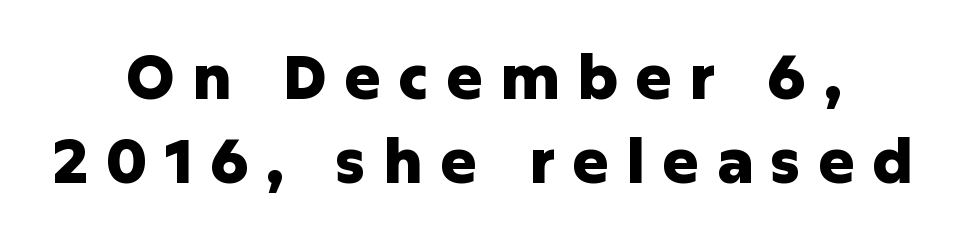
The image shows 61 px heavy sans-serif type, upright; set centered, normal line spacing (1.38x), unusually wide letter spacing (+0.28 em), not underlined; low stroke contrast and a medium x-height.
